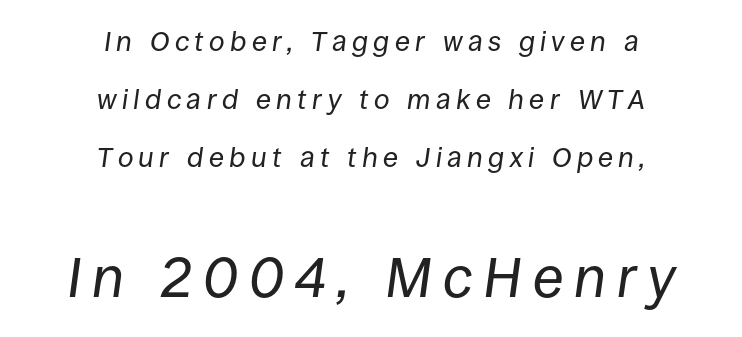
{"italic": "yes", "lean": "right", "slant_degrees": 8, "bold": "no", "weight": "regular", "width": "normal", "stroke_contrast": "low", "x_height": "large", "monospaced": "no", "underline": "no", "align": "center", "line_spacing": "loose", "line_spacing_ratio": 2.08, "larger_block": "second", "size_ratio": 2.04, "glyph_px": 57}
